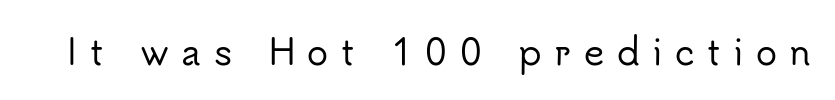
{"serif": "no", "italic": "no", "width": "normal", "stroke_contrast": "low", "x_height": "small", "monospaced": "no", "underline": "no", "letter_spacing": "wide", "letter_spacing_em": 0.36, "glyph_px": 35}
